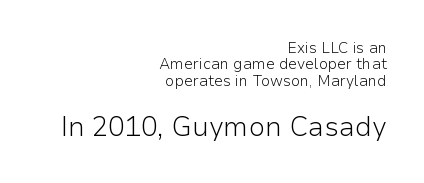
Q: Is the text bold? A: No.
Q: Is the text italic (slanted)? A: No, it is upright.
Q: Is the text underlined? A: No.
Q: How is the paragraph aligned? A: Right-aligned.
Q: Is the spacing between letters normal or unusually wide? A: Normal.
Q: Is the spacing between lines tight, normal or loose? A: Tight.
Q: Which block of text is set in a larger size, the first (top) or the second (bottom)? A: The second (bottom) one.
